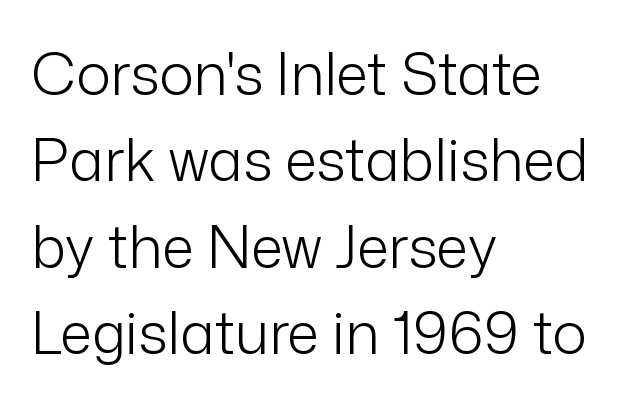
Vertically, the passage feels balanced, rows spaced as you'd expect. A typesetter would call this zero additional tracking. The lines in this sample share a left origin and differ only in where they stop. These glyphs show unthickened strokes, regular width or finer. The rendering shows plain stroke endings on the letterforms — a sans-serif design. The zone under the glyphs is completely vacant.
